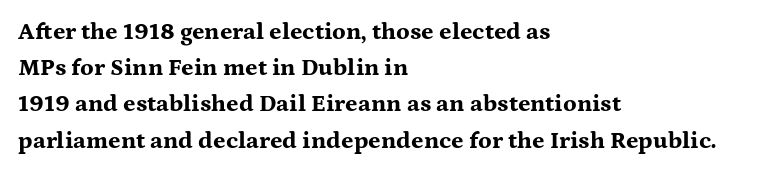
The image shows 24 px bold type, upright; set left-aligned, normal line spacing (1.51x), normal letter spacing, not underlined.
